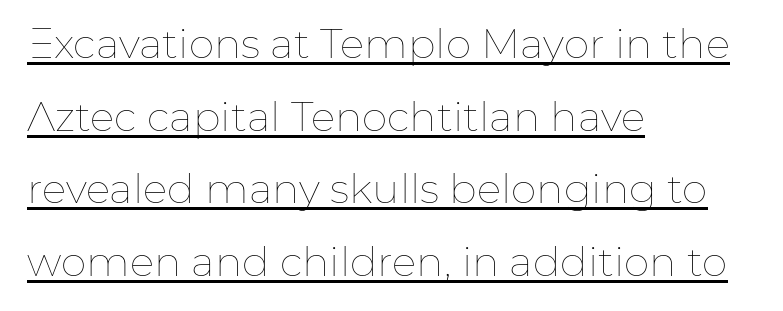
The passage shown is typed in a proportional face where columns would drift. This rendering uses left alignment, leaving the right contour irregular. Emphasis is given by a line drawn under the lettering. Ink coverage per letter is moderate at most. The lettering stays uniformly vertical, giving the passage a roman look. The line texture is even and compact thanks to regular tracking.
